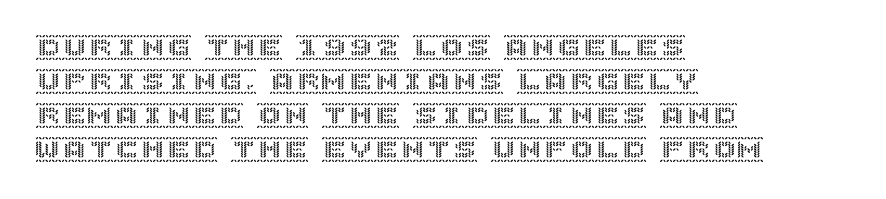
Q: Is the text italic (slanted)? A: No, it is upright.
Q: Is the text underlined? A: No.
Q: How is the paragraph aligned? A: Left-aligned.
Q: Is the spacing between letters normal or unusually wide? A: Normal.
Q: Is the spacing between lines tight, normal or loose? A: Normal.
